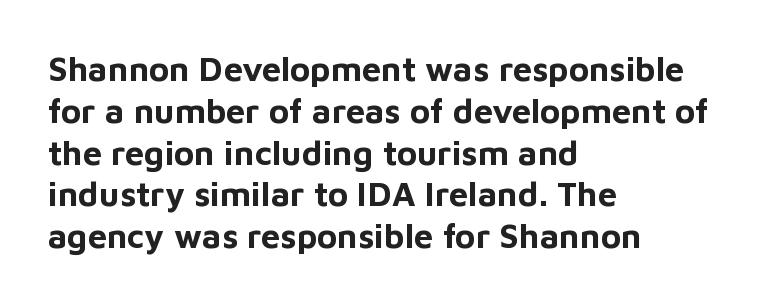
The image shows 34 px bold sans-serif type, upright; set left-aligned, line spacing 1.23x, normal letter spacing, not underlined; low stroke contrast and a medium x-height.
